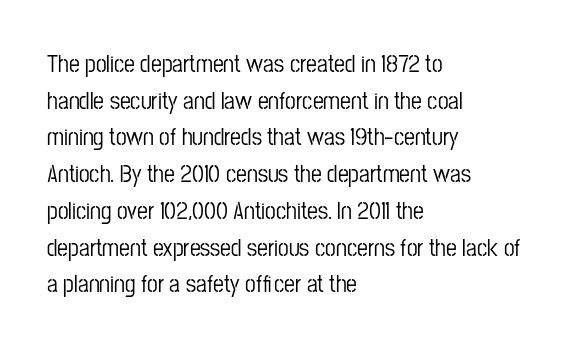
{"italic": "no", "underline": "no", "align": "left", "line_spacing": "normal", "line_spacing_ratio": 1.53, "letter_spacing": "normal", "letter_spacing_em": 0.0, "glyph_px": 24}
